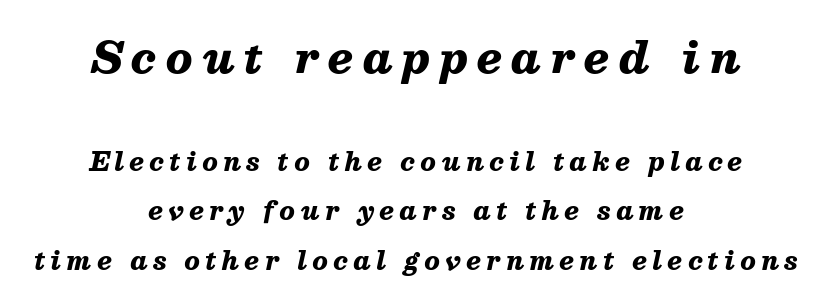
The image shows 43 px heavy type, italic (leaning right); set centered, loose line spacing (1.98x), unusually wide letter spacing (+0.22 em), not underlined; the first (top) block is 1.72x larger; medium stroke contrast and a medium x-height.
